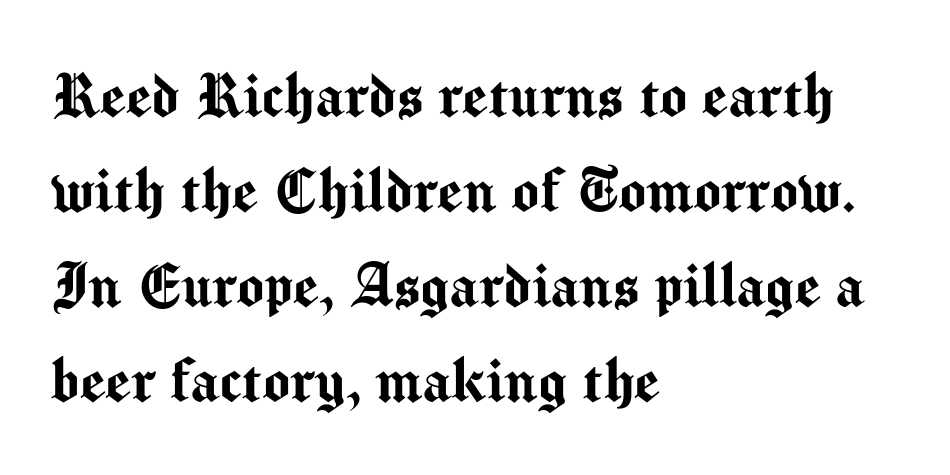
Here the glyphs are tracked normally, forming tight word shapes. The typeface chosen for these lines omits serifs. Upright lettering throughout. You could not count columns in this text — the font is proportionally spaced. Normally led — the rows are evenly, conventionally spaced.
